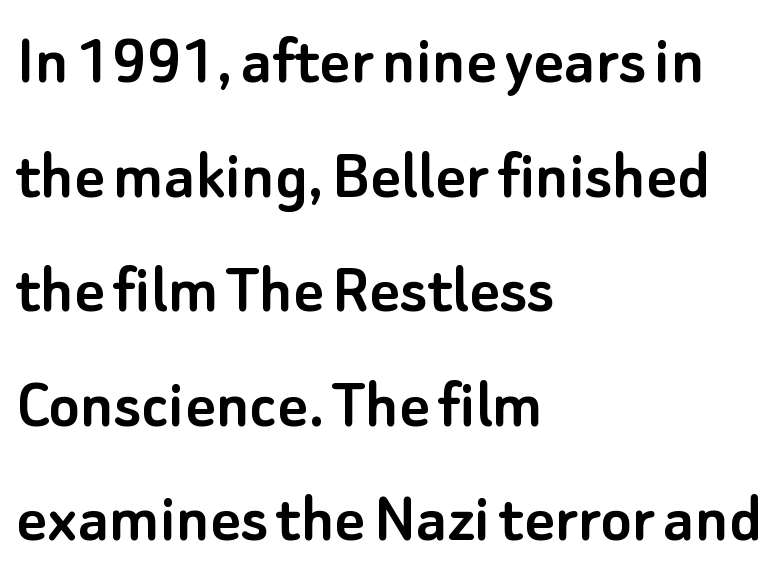
Q: Is the text italic (slanted)? A: No, it is upright.
Q: Is the typeface a serif or a sans-serif typeface? A: Sans-serif.
Q: Is the text underlined? A: No.
Q: How is the paragraph aligned? A: Left-aligned.
Q: Is the spacing between letters normal or unusually wide? A: Normal.
Q: Is the spacing between lines tight, normal or loose? A: Normal.
Q: Width (condensed, normal, or wide)? A: Normal.
Q: Stroke contrast? A: Low.
Q: x-height? A: Small.
Q: Monospaced? A: No.
